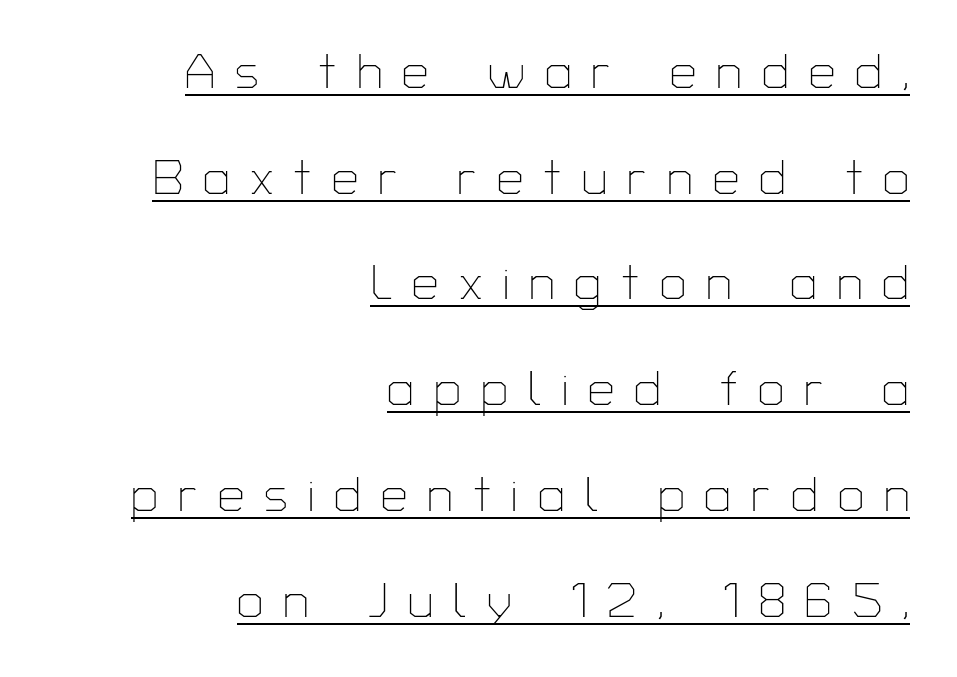
{"serif": "no", "italic": "no", "bold": "no", "weight": "thin", "width": "normal", "stroke_contrast": "low", "x_height": "medium", "monospaced": "no", "underline": "yes", "align": "right", "line_spacing": "loose", "line_spacing_ratio": 2.25, "letter_spacing": "wide", "letter_spacing_em": 0.43, "glyph_px": 47}
